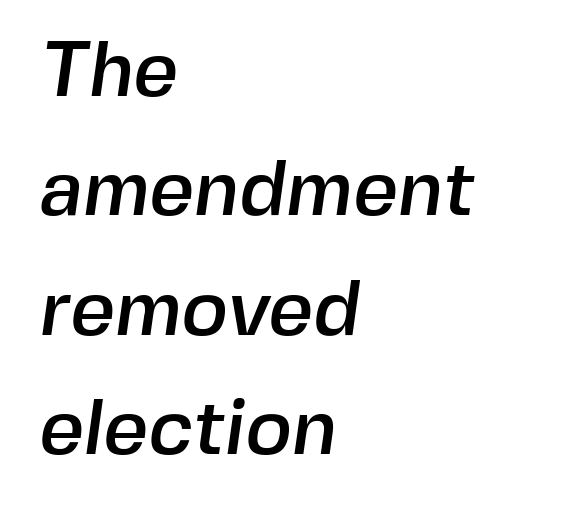
The image shows 78 px sans-serif type; set left-aligned, normal line spacing (1.53x), normal letter spacing, not underlined; a medium x-height.
